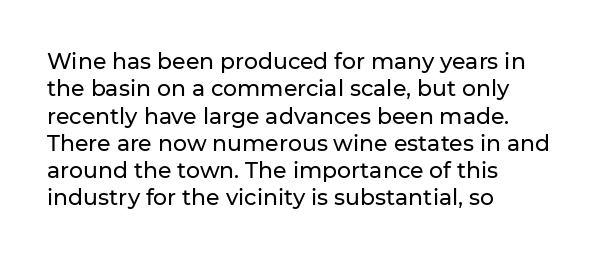
{"italic": "no", "underline": "no", "align": "left", "line_spacing_ratio": 1.24, "letter_spacing": "normal", "letter_spacing_em": 0.0, "glyph_px": 22}
